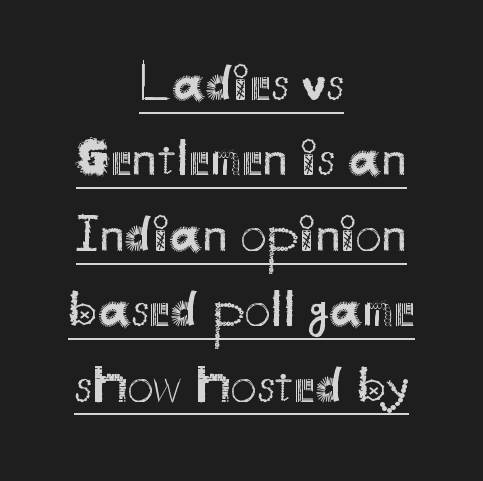
Q: Is the text bold? A: No.
Q: Is the text italic (slanted)? A: No, it is upright.
Q: Is the typeface a serif or a sans-serif typeface? A: Sans-serif.
Q: Is the text underlined? A: Yes.
Q: How is the paragraph aligned? A: Centered.
Q: Is the spacing between letters normal or unusually wide? A: Normal.
Q: Is the spacing between lines tight, normal or loose? A: Normal.
Q: Width (condensed, normal, or wide)? A: Normal.
Q: Stroke contrast? A: Medium.
Q: x-height? A: Small.
Q: Monospaced? A: No.
